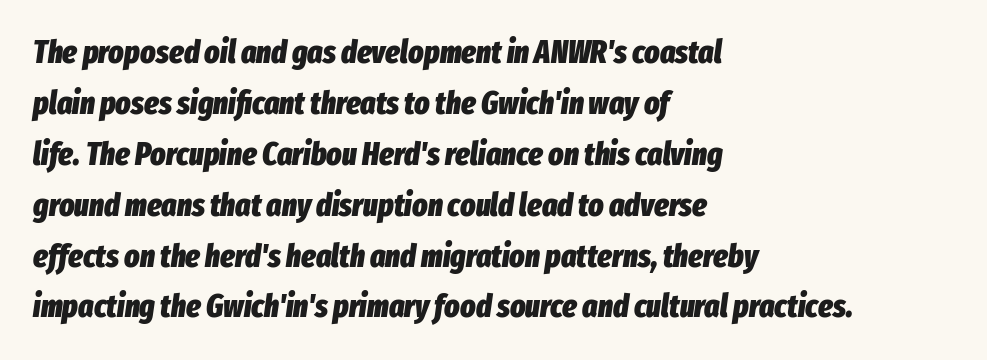
You could not count columns in this text — the font is proportionally spaced. A typesetter would call this zero additional tracking. Notice how thick the strokes are: this is what a full bold looks like. The passage shown is not underscored anywhere.
